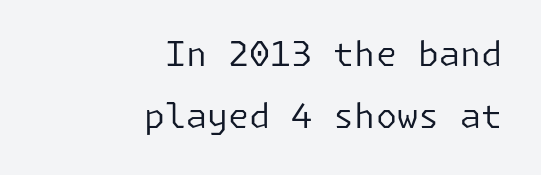
Letter spacing: default. Weight: not bold — regular or lighter. The lines in this sample share a right terminus and differ only in where they begin. Observe the absence of serifs on each vertical stroke in this sample. A typesetter would mark this as roman, not italic. Only glyphs here, with clear space below each row.
